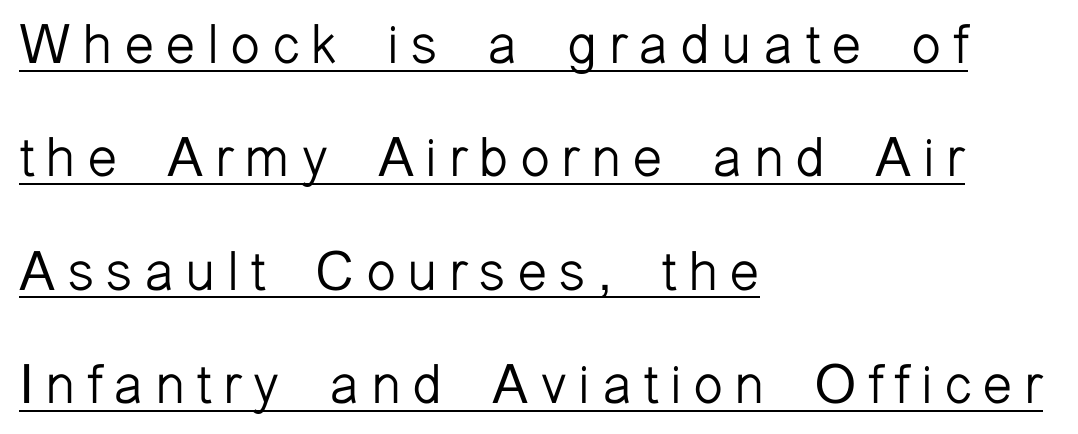
It's the straight-up-and-down kind of type. The ragged edge is on the right, which tells us the setting is flush left. Honestly, the letter spacing is so wide it's the main thing you notice. The face used here is proportionally spaced, like ordinary book or web type.
